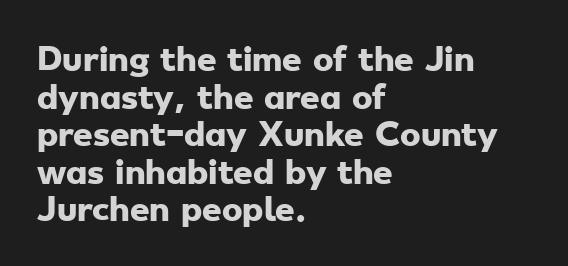
No extra tracking has been applied to these lines. The characters display no serif detailing; their extremities are plain. On the weight axis this lands at bold, roughly 700. Proportional: the letters do not fall into vertical columns.
